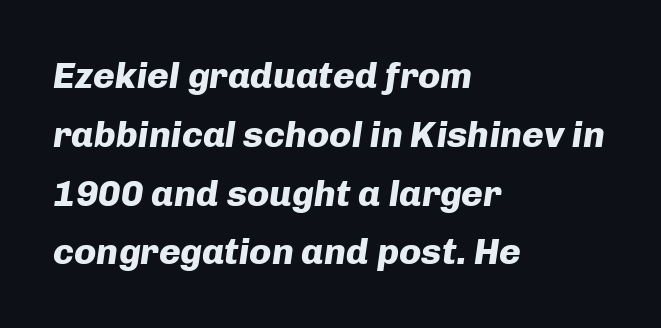
The image shows 37 px heavy type, italic (leaning right); set left-aligned, normal line spacing (1.59x), normal letter spacing, not underlined; low stroke contrast and a medium x-height.
